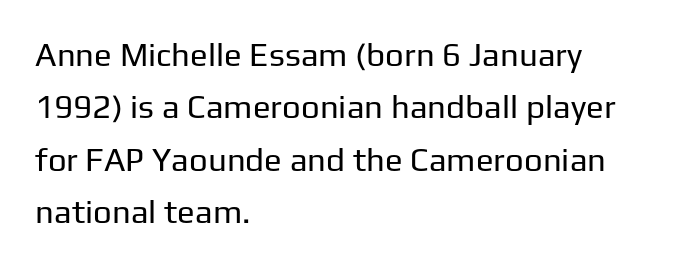
The image shows 33 px regular-weight sans-serif type, upright; set left-aligned, normal line spacing (1.59x), normal letter spacing, not underlined; low stroke contrast and a medium x-height.
